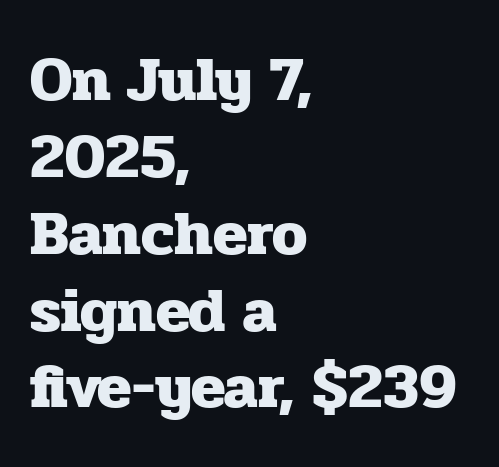
The image shows 63 px heavy serif type, upright; set left-aligned, line spacing 1.22x, normal letter spacing, not underlined; low stroke contrast and a medium x-height.
